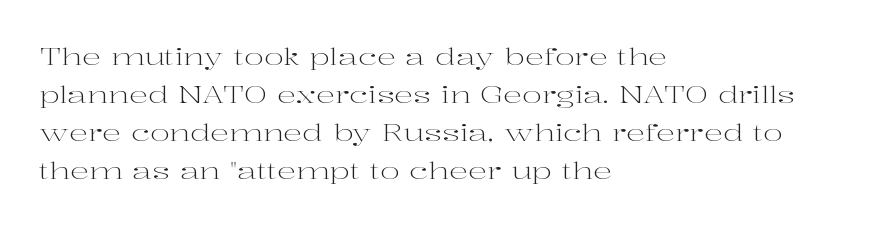
Q: Is the text bold? A: No.
Q: Is the text italic (slanted)? A: No, it is upright.
Q: Is the text underlined? A: No.
Q: How is the paragraph aligned? A: Left-aligned.
Q: Is the spacing between letters normal or unusually wide? A: Normal.
Q: Is the spacing between lines tight, normal or loose? A: Normal.
